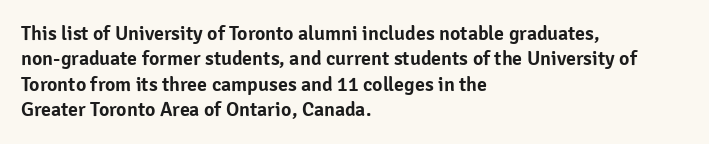
Q: Is the text italic (slanted)? A: No, it is upright.
Q: Is the text underlined? A: No.
Q: How is the paragraph aligned? A: Left-aligned.
Q: Is the spacing between letters normal or unusually wide? A: Normal.
Q: Is the spacing between lines tight, normal or loose? A: Normal.
